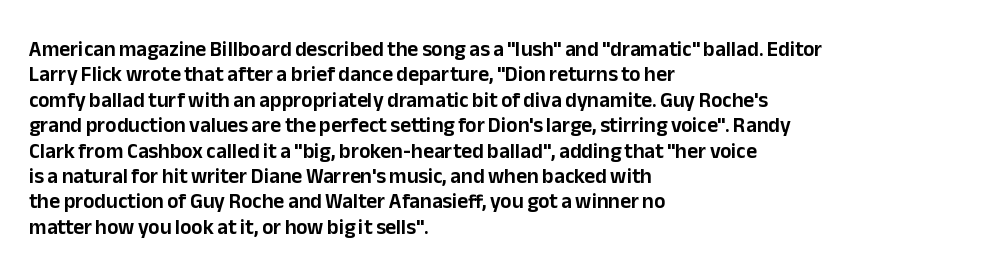
The image shows 21 px text type, upright; set left-aligned, line spacing 1.21x, normal letter spacing, not underlined.
